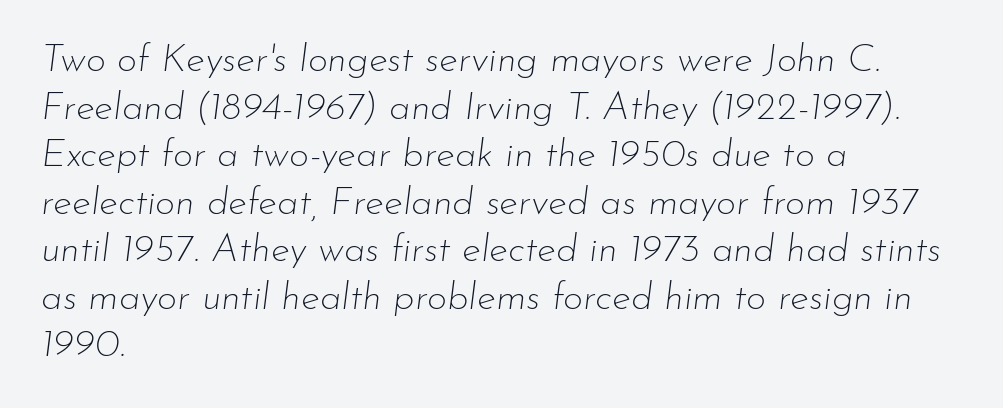
Q: Is the text bold? A: No.
Q: Is the text italic (slanted)? A: Yes, it leans right by about 7 degrees.
Q: Is the text underlined? A: No.
Q: How is the paragraph aligned? A: Left-aligned.
Q: Is the spacing between letters normal or unusually wide? A: Normal.
Q: Width (condensed, normal, or wide)? A: Normal.
Q: Stroke contrast? A: Low.
Q: x-height? A: Small.
Q: Monospaced? A: No.
